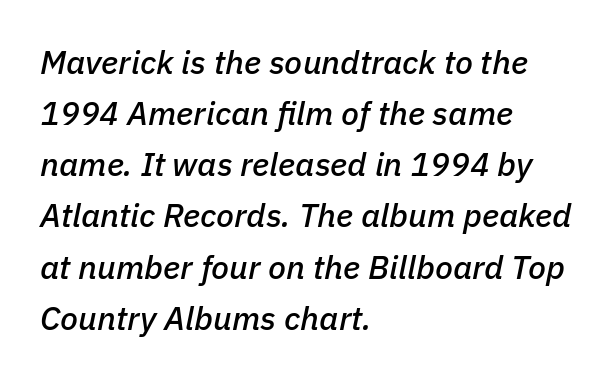
Q: Is the text italic (slanted)? A: Yes, it leans right by about 11 degrees.
Q: Is the text underlined? A: No.
Q: How is the paragraph aligned? A: Left-aligned.
Q: Is the spacing between letters normal or unusually wide? A: Normal.
Q: Is the spacing between lines tight, normal or loose? A: Normal.
Q: Width (condensed, normal, or wide)? A: Normal.
Q: Stroke contrast? A: Low.
Q: x-height? A: Medium.
Q: Monospaced? A: No.
